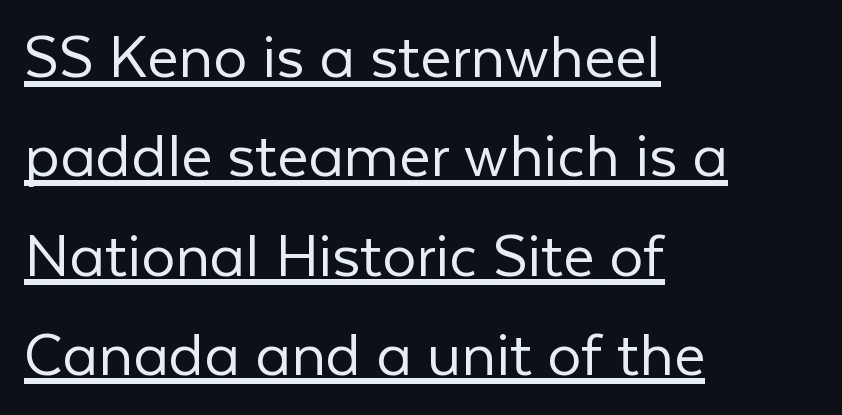
{"serif": "no", "italic": "no", "bold": "no", "weight": "light", "width": "normal", "stroke_contrast": "low", "x_height": "medium", "monospaced": "no", "underline": "yes", "align": "left", "line_spacing": "normal", "line_spacing_ratio": 1.46, "letter_spacing": "normal", "letter_spacing_em": 0.0, "glyph_px": 68}
